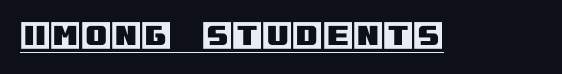
Q: Is the text italic (slanted)? A: No, it is upright.
Q: Is the text underlined? A: Yes.
Q: Is the spacing between letters normal or unusually wide? A: Normal.
Q: Width (condensed, normal, or wide)? A: Normal.
Q: x-height? A: Large.
